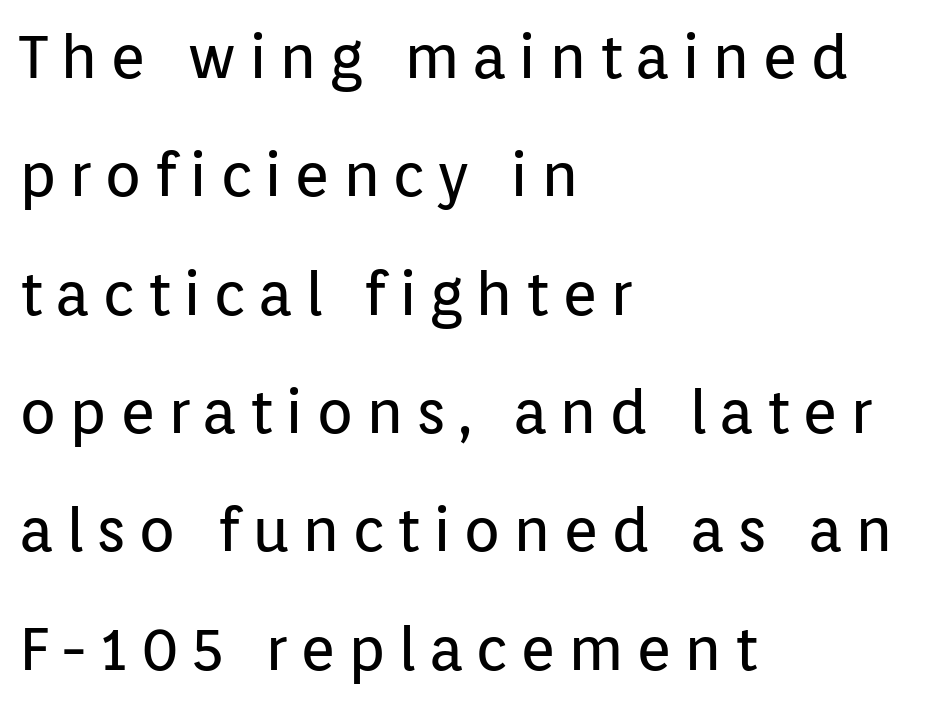
The image shows 61 px regular-weight sans-serif type, upright; set left-aligned, loose line spacing (1.94x), unusually wide letter spacing (+0.2 em), not underlined; low stroke contrast and a medium x-height.
